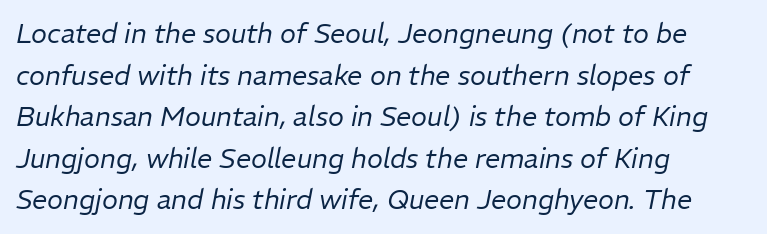
Q: Is the text bold? A: No.
Q: Is the text italic (slanted)? A: Yes, it leans right by about 11 degrees.
Q: Is the text underlined? A: No.
Q: How is the paragraph aligned? A: Left-aligned.
Q: Is the spacing between letters normal or unusually wide? A: Normal.
Q: Is the spacing between lines tight, normal or loose? A: Normal.
